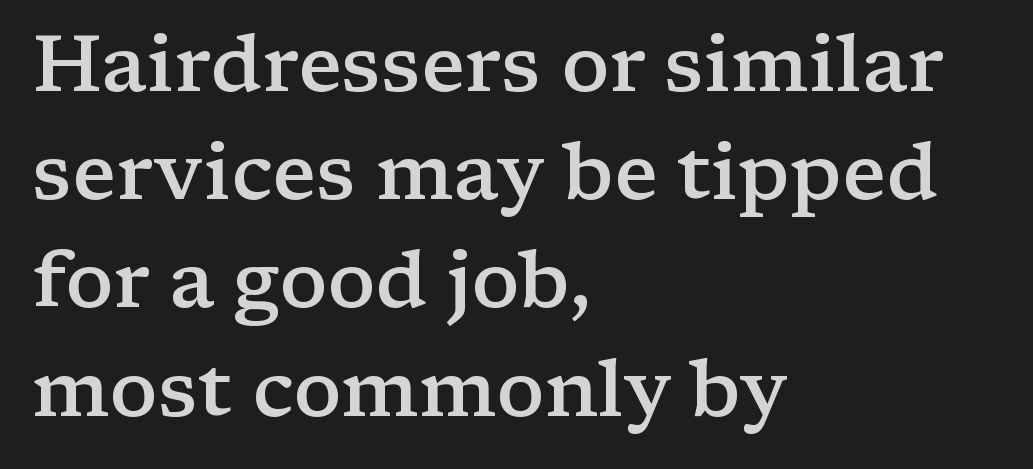
The image shows 79 px semibold, wide serif type, upright; set left-aligned, normal line spacing (1.37x), normal letter spacing, not underlined; low stroke contrast and a medium x-height.
